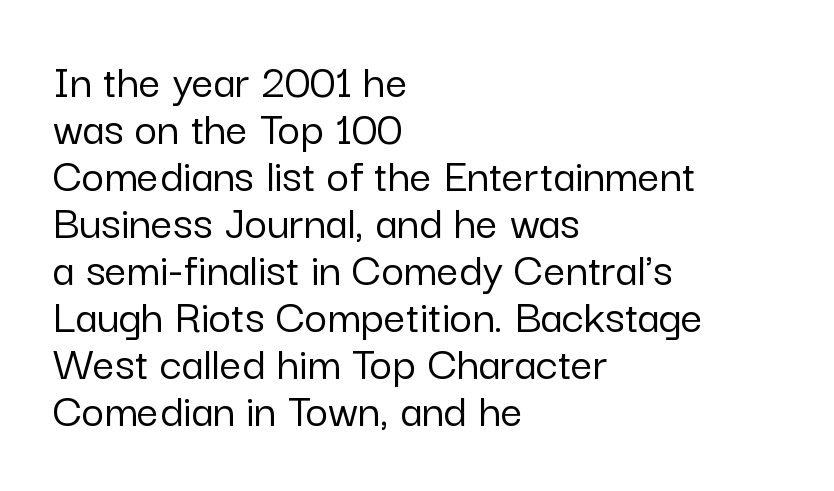
Spacing verdict: proportional, widths tailored to each character. Do the letters lean? They stand straight. You could call the tracking neutral — neither tight nor loose. Descenders hang freely into open space.
